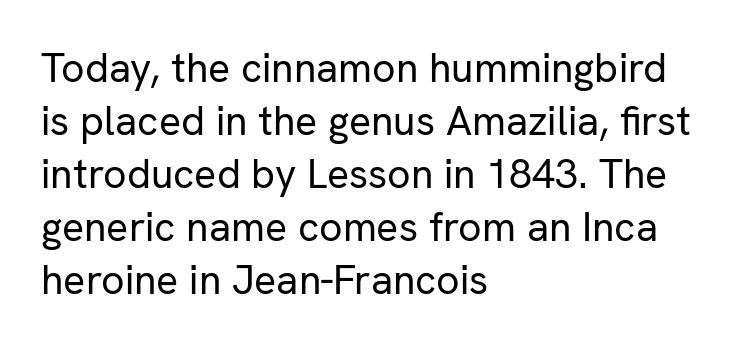
Q: Is the text bold? A: No.
Q: Is the text italic (slanted)? A: No, it is upright.
Q: Is the typeface a serif or a sans-serif typeface? A: Sans-serif.
Q: Is the text underlined? A: No.
Q: How is the paragraph aligned? A: Left-aligned.
Q: Is the spacing between letters normal or unusually wide? A: Normal.
Q: Is the spacing between lines tight, normal or loose? A: Normal.
Q: Width (condensed, normal, or wide)? A: Normal.
Q: Stroke contrast? A: Low.
Q: x-height? A: Medium.
Q: Monospaced? A: No.
